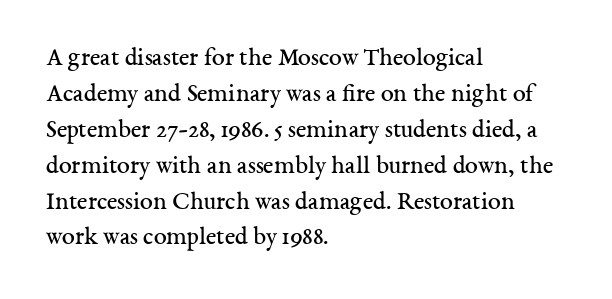
{"italic": "no", "bold": "no", "underline": "no", "align": "left", "line_spacing": "normal", "line_spacing_ratio": 1.38, "letter_spacing": "normal", "letter_spacing_em": 0.0, "glyph_px": 26}
